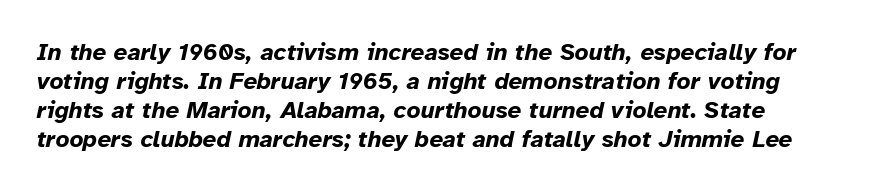
Q: Is the text bold? A: Yes.
Q: Is the text italic (slanted)? A: Yes, it leans right by about 12 degrees.
Q: Is the text underlined? A: No.
Q: Is the spacing between letters normal or unusually wide? A: Normal.
